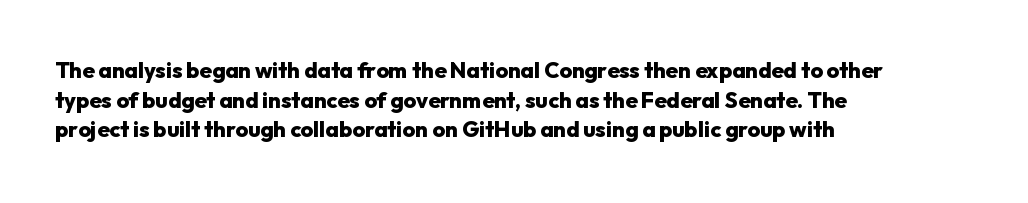
Q: Is the text bold? A: Yes.
Q: Is the text italic (slanted)? A: No, it is upright.
Q: Is the text underlined? A: No.
Q: How is the paragraph aligned? A: Left-aligned.
Q: Is the spacing between letters normal or unusually wide? A: Normal.
Q: Is the spacing between lines tight, normal or loose? A: Normal.
